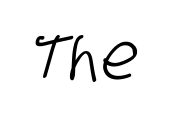
Q: Is the typeface a serif or a sans-serif typeface? A: Sans-serif.
Q: Is the text underlined? A: No.
Q: Is the spacing between letters normal or unusually wide? A: Normal.
Q: Width (condensed, normal, or wide)? A: Condensed.
Q: Stroke contrast? A: Low.
Q: x-height? A: Large.
Q: Monospaced? A: No.
